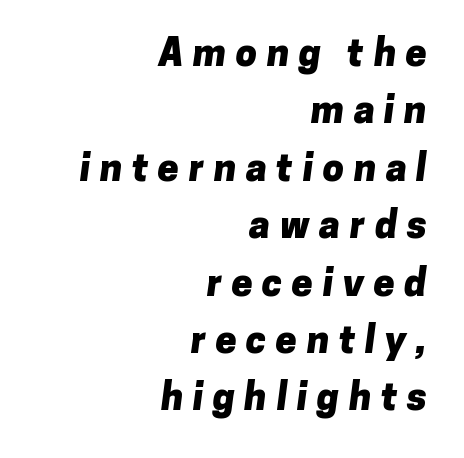
Horizontal bands of white between lines are of average thickness. The typeface chosen for these lines omits serifs. I'd describe the lettering as bold — thick and assertive. The tracking reads as deliberately expanded to a designer's eye.
